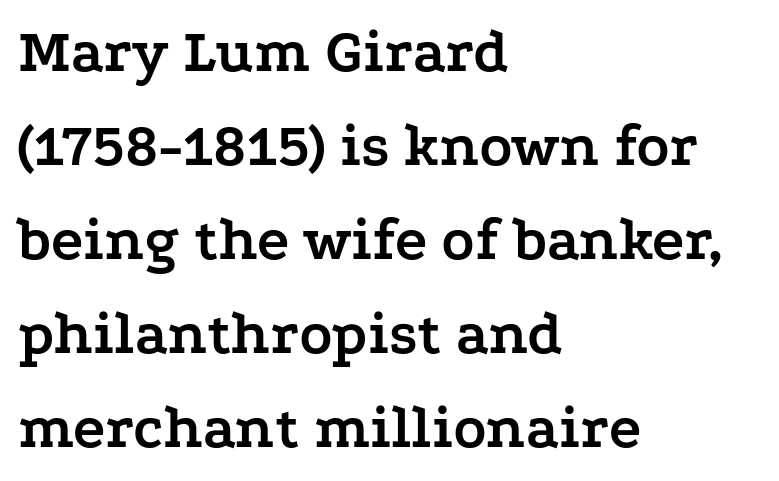
Q: Is the text bold? A: Yes.
Q: Is the text italic (slanted)? A: No, it is upright.
Q: Is the typeface a serif or a sans-serif typeface? A: Serif.
Q: Is the text underlined? A: No.
Q: How is the paragraph aligned? A: Left-aligned.
Q: Is the spacing between letters normal or unusually wide? A: Normal.
Q: Is the spacing between lines tight, normal or loose? A: Normal.
Q: Width (condensed, normal, or wide)? A: Wide.
Q: Stroke contrast? A: Low.
Q: x-height? A: Medium.
Q: Monospaced? A: No.
